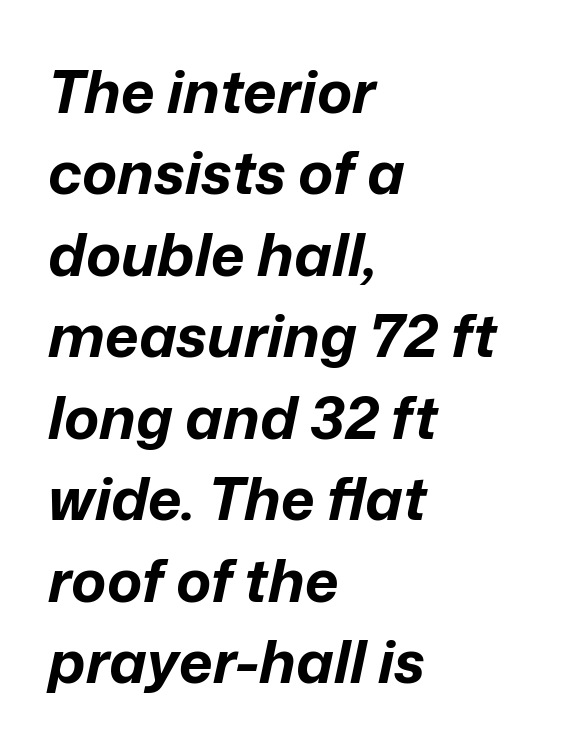
Clear beneath every line of the passage. Words appear dense and cohesive because spacing is normal. Compared with an ordinary text face, these strokes are far heavier — a full bold. Quick note: interline space is typical.
